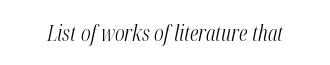
The image shows 22 px text type, italic (leaning right); set normal letter spacing, not underlined.
